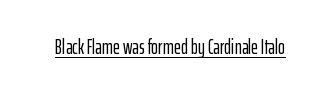
Q: Is the text italic (slanted)? A: No, it is upright.
Q: Is the text underlined? A: Yes.
Q: Is the spacing between letters normal or unusually wide? A: Normal.
